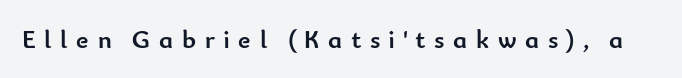
The image shows 26 px bold type, upright; set unusually wide letter spacing (+0.34 em), not underlined.
